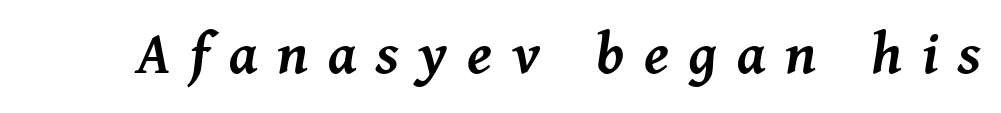
The image shows 64 px semibold type, italic (leaning right); set unusually wide letter spacing (+0.31 em), not underlined; medium stroke contrast and a medium x-height.
